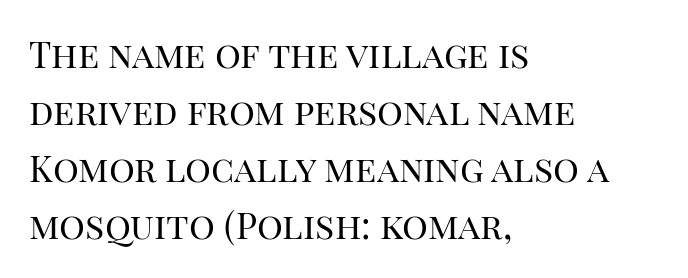
Q: Is the text bold? A: No.
Q: Is the text italic (slanted)? A: No, it is upright.
Q: Is the typeface a serif or a sans-serif typeface? A: Serif.
Q: Is the text underlined? A: No.
Q: How is the paragraph aligned? A: Left-aligned.
Q: Is the spacing between letters normal or unusually wide? A: Normal.
Q: Is the spacing between lines tight, normal or loose? A: Normal.
Q: Width (condensed, normal, or wide)? A: Normal.
Q: Stroke contrast? A: High.
Q: x-height? A: Large.
Q: Monospaced? A: No.
